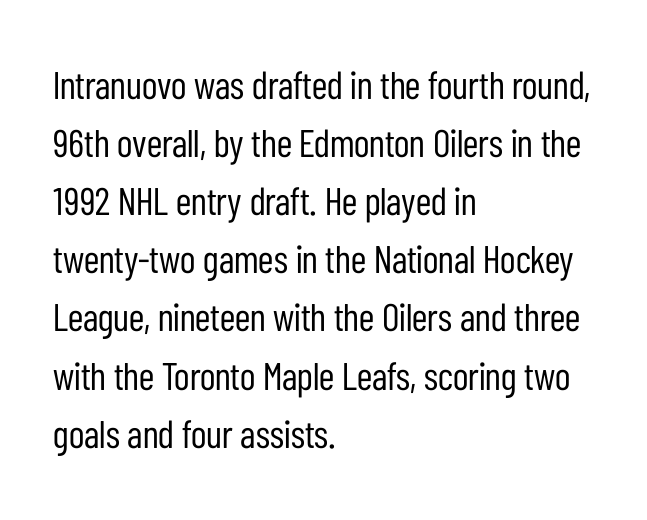
Between one letter and the next there's only the usual sliver of space. The characters are drawn with everyday or finer stroke widths. This sample keeps an unexceptional amount of space between lines. Does the type have serifs? No, each stem ends abruptly. Varying glyph widths throughout — classic text-font behaviour.
